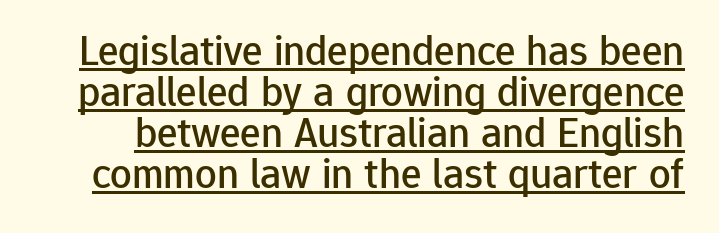
Honestly, the underline is the first thing you notice here. Very little white space separates one row of letters from the next. Does extra space separate the letters? No, they use regular spacing. Letterform terminals end flat and unadorned throughout the passage. This sample uses an upright cut, with every glyph sitting square on the baseline. Do the characters align in a grid? No, the font is proportional.
